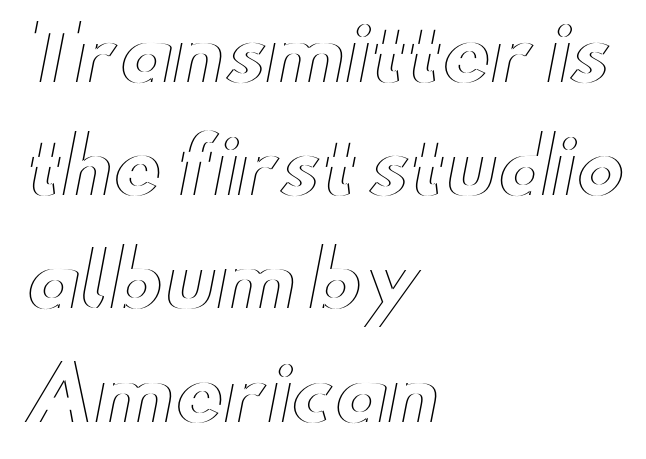
The image shows 74 px wide type; set left-aligned, normal line spacing (1.53x), normal letter spacing, not underlined; a small x-height.
